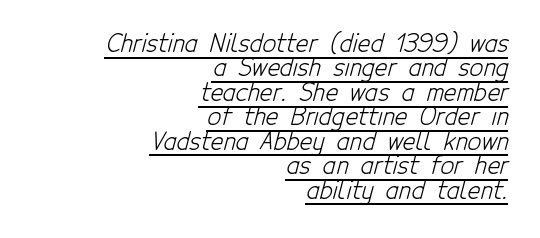
The image shows 24 px text type; set right-aligned, tight line spacing (1.02x), normal letter spacing, underlined.
